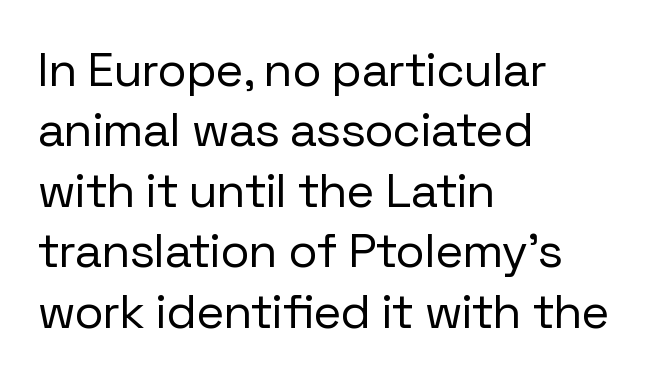
{"serif": "no", "italic": "no", "bold": "no", "weight": "regular", "width": "normal", "stroke_contrast": "low", "x_height": "medium", "monospaced": "no", "underline": "no", "align": "left", "line_spacing": "normal", "line_spacing_ratio": 1.26, "letter_spacing": "normal", "letter_spacing_em": 0.0, "glyph_px": 48}
